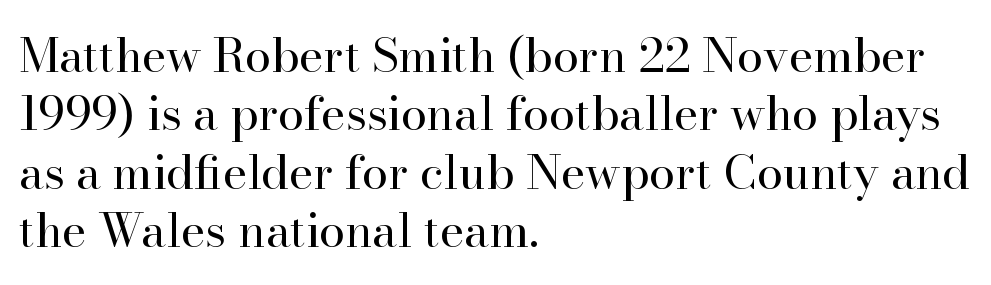
The image shows 47 px regular-weight serif type, upright; set left-aligned, line spacing 1.24x, normal letter spacing, not underlined; high stroke contrast and a small x-height.
